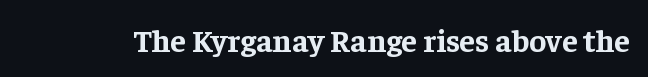
Is the type bold? Yes — the strokes are clearly thick and heavy. Rule under the text: the space is simply empty. Italic: no, the glyphs are upright roman. Each letter keeps its own natural width here, so spacing adapts to shape.
